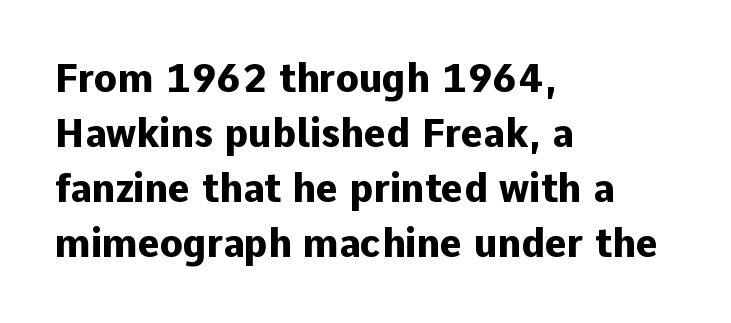
Q: Is the text bold? A: Yes.
Q: Is the text italic (slanted)? A: No, it is upright.
Q: Is the typeface a serif or a sans-serif typeface? A: Sans-serif.
Q: Is the text underlined? A: No.
Q: How is the paragraph aligned? A: Left-aligned.
Q: Is the spacing between letters normal or unusually wide? A: Normal.
Q: Is the spacing between lines tight, normal or loose? A: Normal.
Q: Width (condensed, normal, or wide)? A: Normal.
Q: Stroke contrast? A: Low.
Q: x-height? A: Medium.
Q: Monospaced? A: No.
